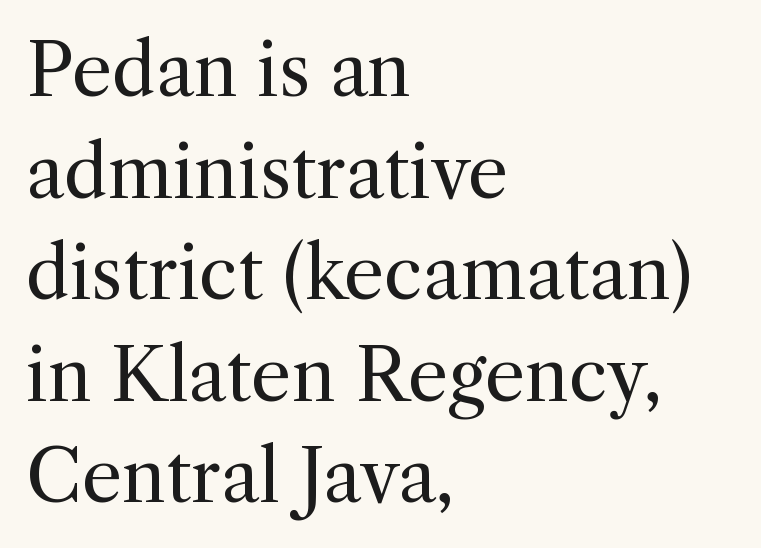
Q: Is the text bold? A: No.
Q: Is the text italic (slanted)? A: No, it is upright.
Q: Is the typeface a serif or a sans-serif typeface? A: Serif.
Q: Is the text underlined? A: No.
Q: How is the paragraph aligned? A: Left-aligned.
Q: Is the spacing between letters normal or unusually wide? A: Normal.
Q: Is the spacing between lines tight, normal or loose? A: Normal.
Q: Width (condensed, normal, or wide)? A: Normal.
Q: x-height? A: Medium.
Q: Monospaced? A: No.
